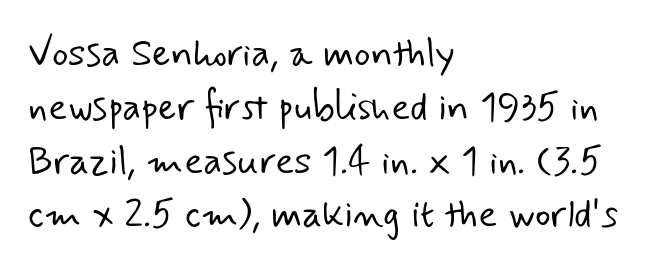
Heft: none added — not bold. Rule under the text: the space is simply empty. Regarding leading, the lines here are spaced in the standard way. Varying glyph widths throughout — classic text-font behaviour. Between one letter and the next there's only the usual sliver of space. The face used here is a sans, in the tradition of grotesques and geometrics.
